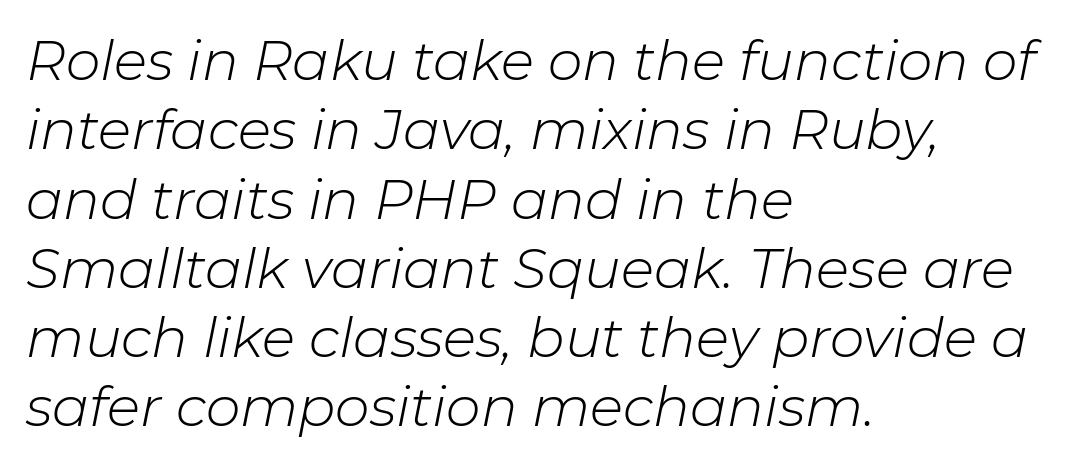
{"italic": "yes", "lean": "right", "slant_degrees": 11, "bold": "no", "weight": "light", "width": "normal", "stroke_contrast": "low", "x_height": "medium", "monospaced": "no", "underline": "no", "align": "left", "line_spacing": "normal", "line_spacing_ratio": 1.26, "letter_spacing": "normal", "letter_spacing_em": 0.0, "glyph_px": 55}
